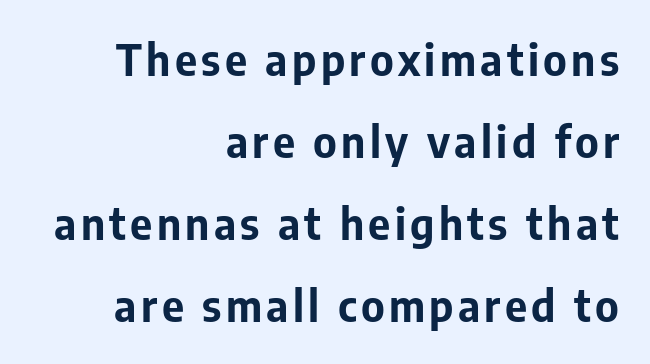
The image shows 43 px bold sans-serif type, upright; set right-aligned, loose line spacing (1.91x), not underlined; low stroke contrast and a medium x-height.
